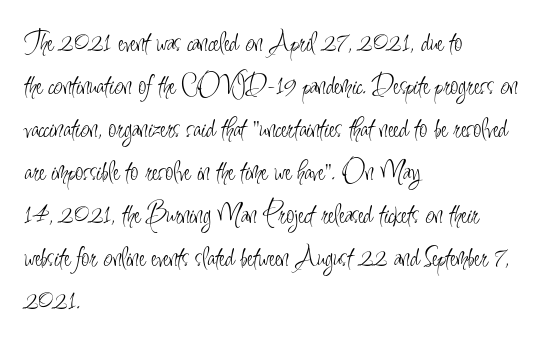
{"serif": "no", "bold": "no", "weight": "light", "width": "condensed", "stroke_contrast": "low", "x_height": "small", "monospaced": "no", "underline": "no", "align": "left", "line_spacing": "normal", "line_spacing_ratio": 1.48, "letter_spacing": "normal", "letter_spacing_em": 0.0, "glyph_px": 29}
